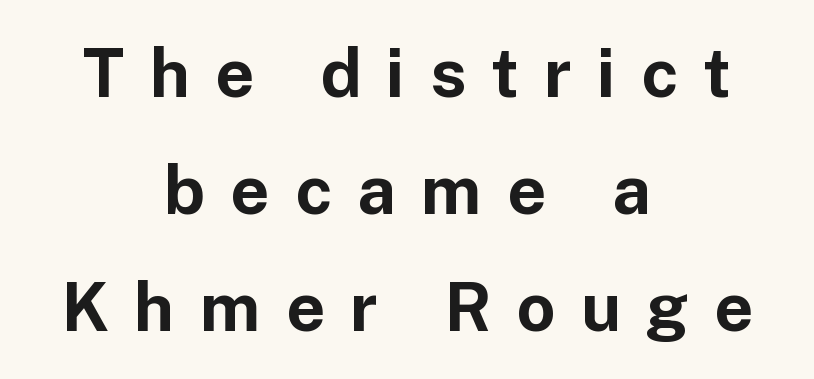
The image shows 68 px bold sans-serif type, upright; set centered, line spacing 1.72x, unusually wide letter spacing (+0.37 em), not underlined; low stroke contrast and a medium x-height.
